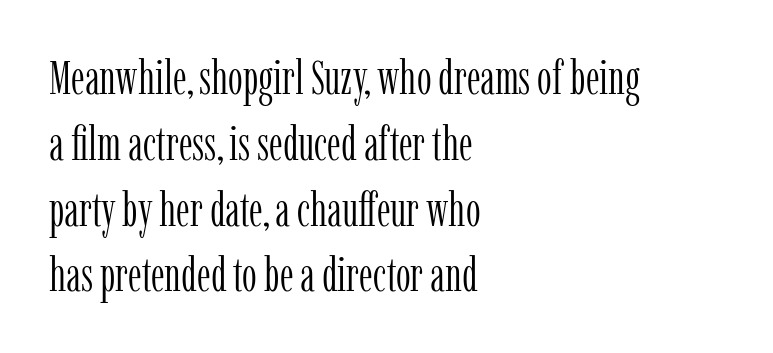
The image shows 47 px light, condensed serif type, upright; set left-aligned, normal line spacing (1.4x), normal letter spacing, not underlined; low stroke contrast and a medium x-height.
